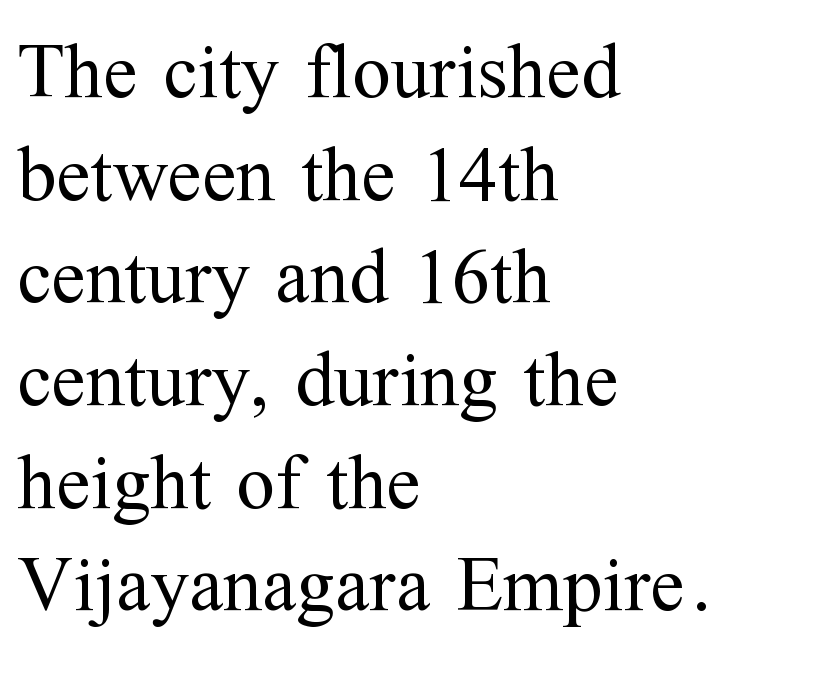
{"serif": "yes", "italic": "no", "bold": "no", "weight": "regular", "width": "normal", "stroke_contrast": "medium", "x_height": "medium", "monospaced": "no", "underline": "no", "align": "left", "line_spacing": "normal", "line_spacing_ratio": 1.3, "letter_spacing": "normal", "letter_spacing_em": 0.0, "glyph_px": 79}
